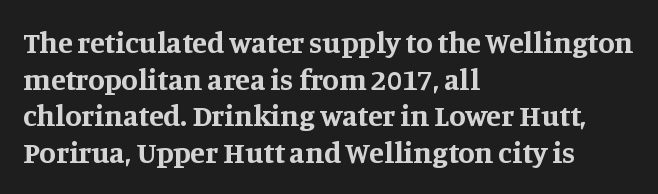
The image shows 30 px bold serif type, upright; set left-aligned, line spacing 1.22x, normal letter spacing, not underlined; medium stroke contrast and a large x-height.
